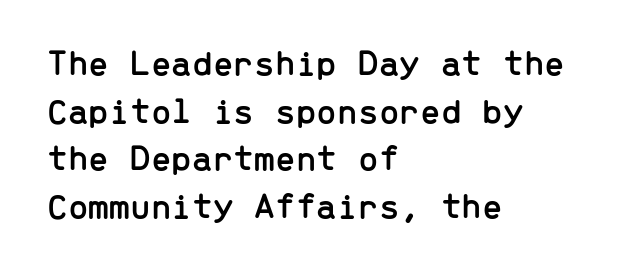
Q: Is the text italic (slanted)? A: No, it is upright.
Q: Is the typeface a serif or a sans-serif typeface? A: Sans-serif.
Q: Is the text underlined? A: No.
Q: How is the paragraph aligned? A: Left-aligned.
Q: Is the spacing between letters normal or unusually wide? A: Normal.
Q: Is the spacing between lines tight, normal or loose? A: Normal.
Q: Width (condensed, normal, or wide)? A: Normal.
Q: Stroke contrast? A: Low.
Q: x-height? A: Medium.
Q: Monospaced? A: Yes.
